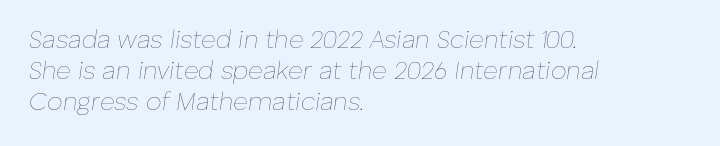
The image shows 25 px text type, italic (leaning right); set left-aligned, normal line spacing (1.25x), normal letter spacing, not underlined.
